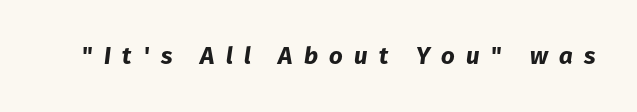
{"italic": "yes", "lean": "right", "slant_degrees": 8, "bold": "yes", "underline": "no", "letter_spacing": "wide", "letter_spacing_em": 0.46, "glyph_px": 24}
